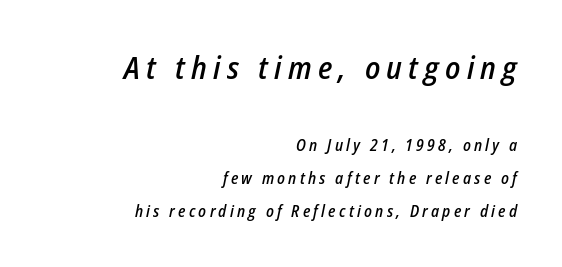
The lettering tilts uniformly, giving the passage an italic look. Baseline-to-baseline distance is far greater than the letter height. The passage shown has open, widely tracked lettering throughout. Here the designer chose a conventional face with non-uniform glyph widths. Line ends are locked; line starts wander. A clean baseline with only descenders dipping below it.
